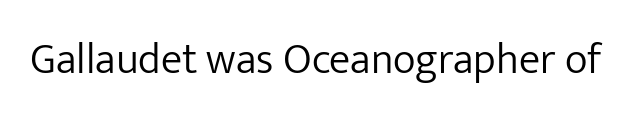
The lettering holds an erect, upright posture throughout. Summary of weight: not heavy and not bold. What stands out about the letter spacing? Nothing — it is the standard amount. The space beneath each line is pristine and unruled.
